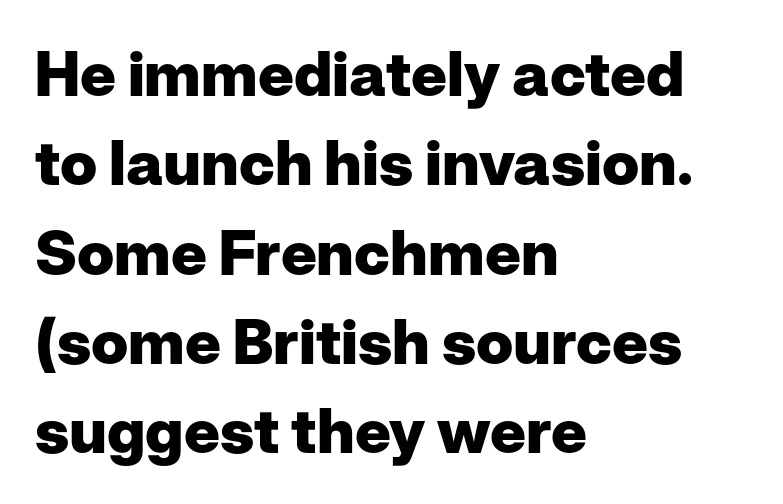
Q: Is the text bold? A: Yes.
Q: Is the text italic (slanted)? A: No, it is upright.
Q: Is the typeface a serif or a sans-serif typeface? A: Sans-serif.
Q: Is the text underlined? A: No.
Q: How is the paragraph aligned? A: Left-aligned.
Q: Is the spacing between letters normal or unusually wide? A: Normal.
Q: Is the spacing between lines tight, normal or loose? A: Normal.
Q: Width (condensed, normal, or wide)? A: Normal.
Q: Stroke contrast? A: Low.
Q: x-height? A: Medium.
Q: Monospaced? A: No.
